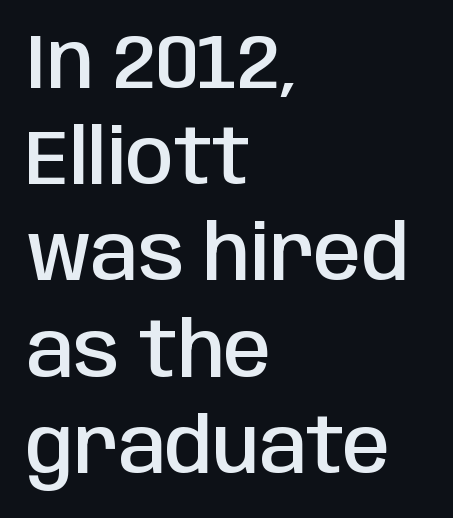
The image shows 77 px semibold, condensed sans-serif type, upright; set left-aligned, normal line spacing (1.25x), normal letter spacing, not underlined; low stroke contrast and a large x-height.
